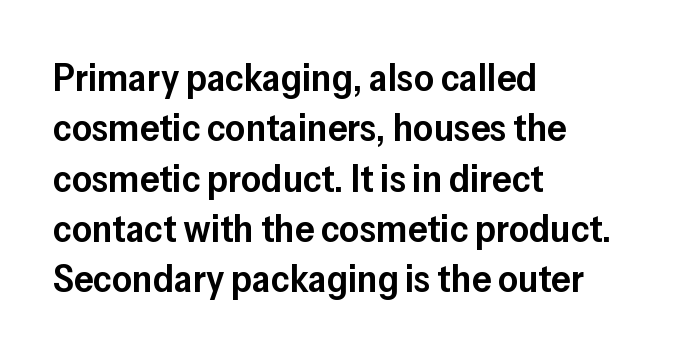
Q: Is the text bold? A: Semi-bold.
Q: Is the text italic (slanted)? A: No, it is upright.
Q: Is the typeface a serif or a sans-serif typeface? A: Sans-serif.
Q: Is the text underlined? A: No.
Q: How is the paragraph aligned? A: Left-aligned.
Q: Is the spacing between letters normal or unusually wide? A: Normal.
Q: Is the spacing between lines tight, normal or loose? A: Normal.
Q: Width (condensed, normal, or wide)? A: Normal.
Q: Stroke contrast? A: Low.
Q: x-height? A: Medium.
Q: Monospaced? A: No.
